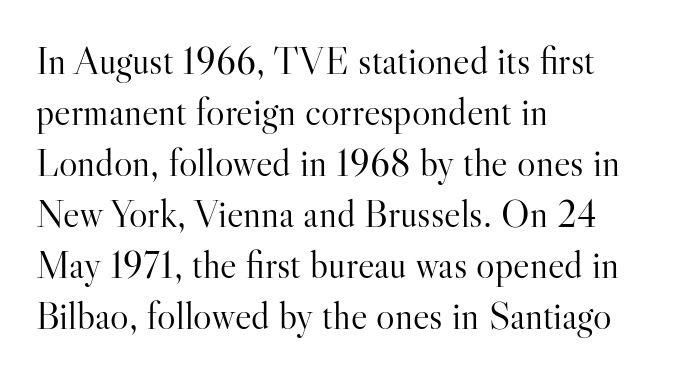
Q: Is the text bold? A: No.
Q: Is the text italic (slanted)? A: No, it is upright.
Q: Is the typeface a serif or a sans-serif typeface? A: Serif.
Q: Is the text underlined? A: No.
Q: How is the paragraph aligned? A: Left-aligned.
Q: Is the spacing between letters normal or unusually wide? A: Normal.
Q: Is the spacing between lines tight, normal or loose? A: Normal.
Q: Width (condensed, normal, or wide)? A: Normal.
Q: Stroke contrast? A: High.
Q: x-height? A: Small.
Q: Monospaced? A: No.
